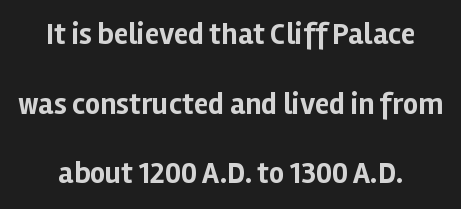
Q: Is the text bold? A: Yes.
Q: Is the text italic (slanted)? A: No, it is upright.
Q: Is the typeface a serif or a sans-serif typeface? A: Sans-serif.
Q: Is the text underlined? A: No.
Q: Is the spacing between letters normal or unusually wide? A: Normal.
Q: Is the spacing between lines tight, normal or loose? A: Loose.
Q: Width (condensed, normal, or wide)? A: Normal.
Q: Stroke contrast? A: Low.
Q: x-height? A: Medium.
Q: Monospaced? A: No.
